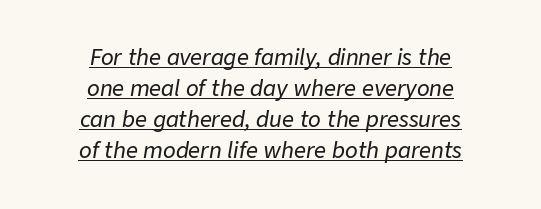
Q: Is the text italic (slanted)? A: Yes, it leans right by about 9 degrees.
Q: Is the text underlined? A: Yes.
Q: How is the paragraph aligned? A: Centered.
Q: Is the spacing between letters normal or unusually wide? A: Normal.
Q: Is the spacing between lines tight, normal or loose? A: Normal.
